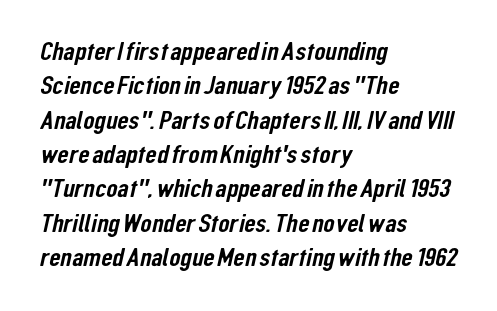
The image shows 26 px text type; set left-aligned, normal line spacing (1.32x), normal letter spacing, not underlined.
